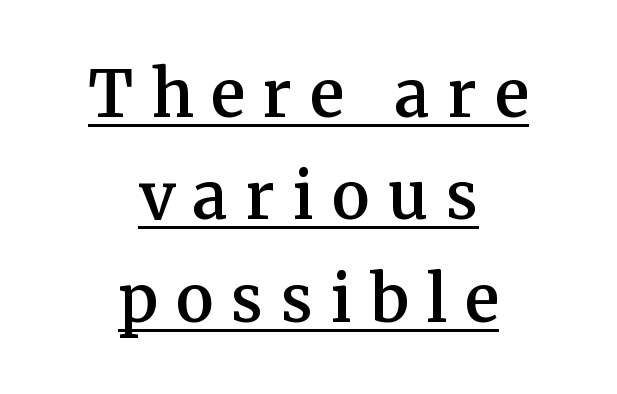
The image shows 64 px semibold serif type, upright; set centered, normal line spacing (1.6x), unusually wide letter spacing (+0.28 em), underlined; medium stroke contrast and a medium x-height.
